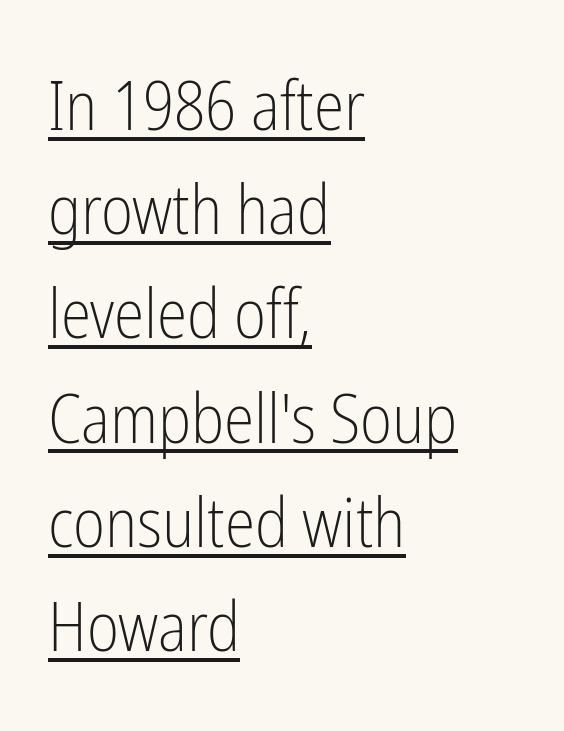
Letters have the restrained weight of plain body copy at most. Unlike a traditional serif, this face leaves its strokes unadorned. Horizontally, the lines are justified to the leading edge only. Does the lettering tilt? It doesn't — this is upright.
